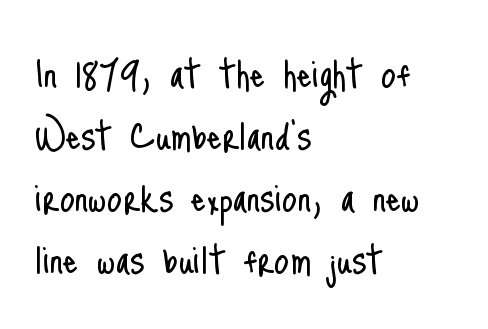
Q: Is the text bold? A: No.
Q: Is the text italic (slanted)? A: No, it is upright.
Q: Is the typeface a serif or a sans-serif typeface? A: Sans-serif.
Q: Is the text underlined? A: No.
Q: How is the paragraph aligned? A: Left-aligned.
Q: Is the spacing between letters normal or unusually wide? A: Normal.
Q: Is the spacing between lines tight, normal or loose? A: Normal.
Q: Width (condensed, normal, or wide)? A: Condensed.
Q: Stroke contrast? A: Low.
Q: x-height? A: Small.
Q: Monospaced? A: No.
